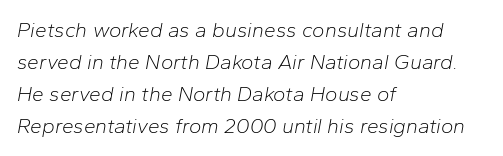
Honestly, the row spacing looks completely unremarkable. Only glyphs here, with clear space below each row. Glyph-to-glyph distance matches everyday printed text. The typography opts for an oblique posture over an upright one.
